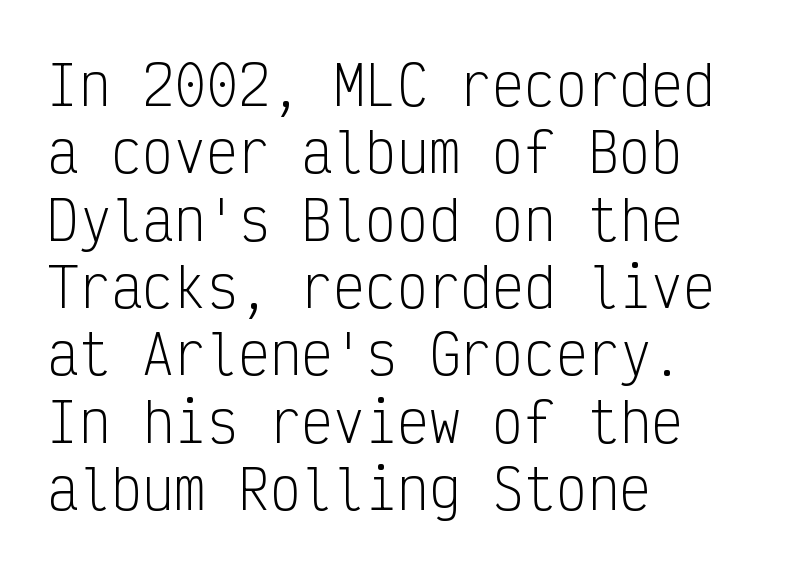
Q: Is the text bold? A: No.
Q: Is the text italic (slanted)? A: No, it is upright.
Q: Is the typeface a serif or a sans-serif typeface? A: Sans-serif.
Q: Is the text underlined? A: No.
Q: How is the paragraph aligned? A: Left-aligned.
Q: Is the spacing between letters normal or unusually wide? A: Normal.
Q: Is the spacing between lines tight, normal or loose? A: Normal.
Q: Width (condensed, normal, or wide)? A: Condensed.
Q: Stroke contrast? A: Low.
Q: x-height? A: Medium.
Q: Monospaced? A: Yes.
